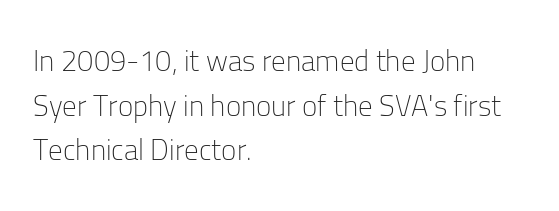
The image shows 29 px light sans-serif type, upright; set left-aligned, normal line spacing (1.54x), normal letter spacing, not underlined; low stroke contrast and a medium x-height.
